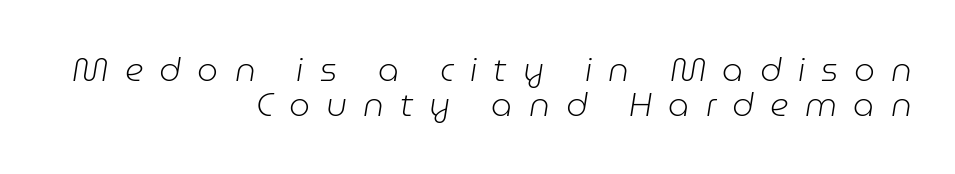
The image shows 33 px light type, italic (leaning right); set right-aligned, tight line spacing (1.06x), unusually wide letter spacing (+0.49 em), not underlined; low stroke contrast and a medium x-height.
